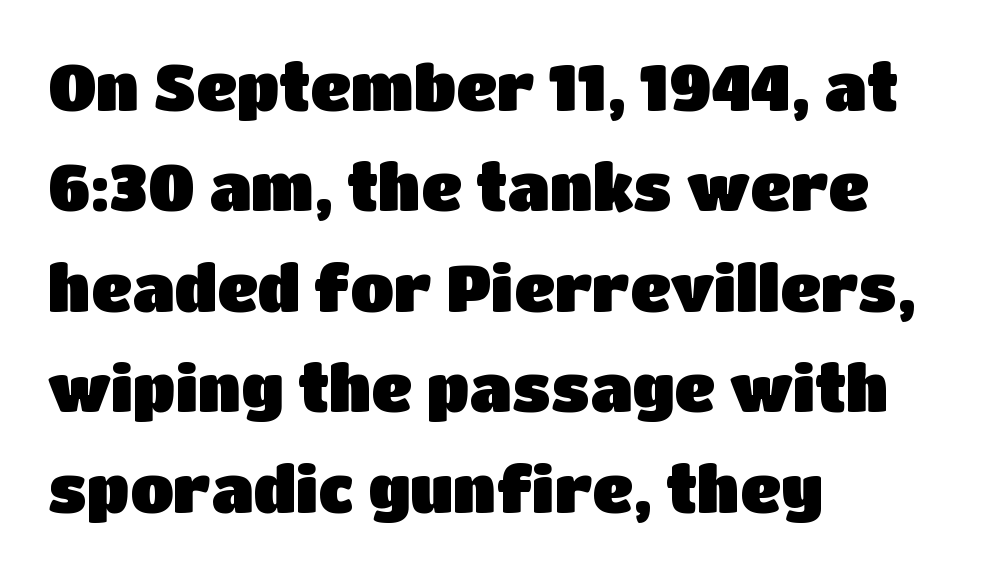
The image shows 64 px sans-serif type, upright; set left-aligned, normal line spacing (1.57x), normal letter spacing, not underlined; low stroke contrast and a large x-height.
